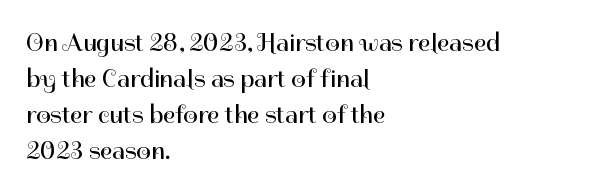
The image shows 26 px text type, upright; set left-aligned, normal line spacing (1.39x), normal letter spacing, not underlined.
